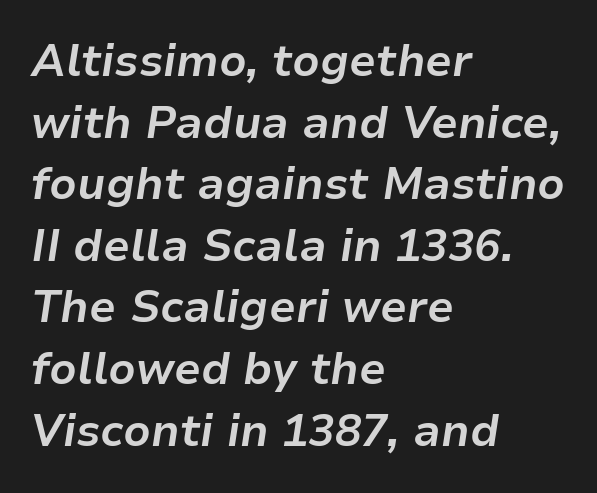
{"italic": "yes", "lean": "right", "slant_degrees": 9, "bold": "yes", "weight": "bold", "width": "normal", "stroke_contrast": "low", "x_height": "medium", "monospaced": "no", "underline": "no", "align": "left", "line_spacing": "normal", "line_spacing_ratio": 1.4, "letter_spacing": "normal", "letter_spacing_em": 0.0, "glyph_px": 44}
